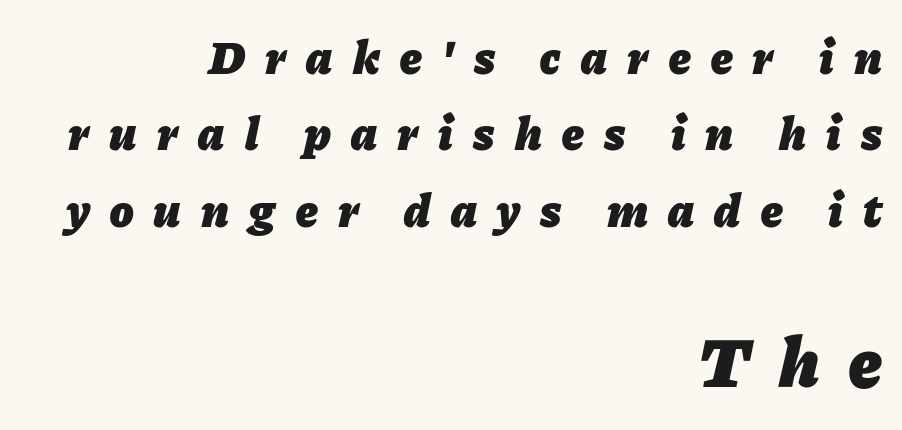
Q: Is the text bold? A: Yes.
Q: Is the text italic (slanted)? A: Yes, it leans right by about 11 degrees.
Q: Is the text underlined? A: No.
Q: How is the paragraph aligned? A: Right-aligned.
Q: Is the spacing between letters normal or unusually wide? A: Unusually wide.
Q: Is the spacing between lines tight, normal or loose? A: Normal.
Q: Which block of text is set in a larger size, the first (top) or the second (bottom)? A: The second (bottom) one.
Q: Width (condensed, normal, or wide)? A: Normal.
Q: Stroke contrast? A: Low.
Q: x-height? A: Medium.
Q: Monospaced? A: No.
